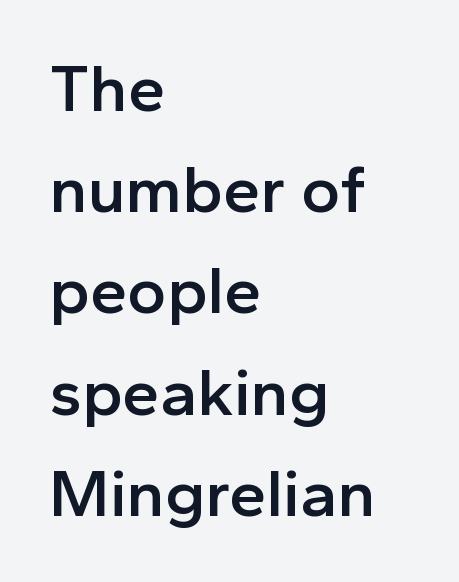
Q: Is the text bold? A: Semi-bold.
Q: Is the text italic (slanted)? A: No, it is upright.
Q: Is the typeface a serif or a sans-serif typeface? A: Sans-serif.
Q: Is the text underlined? A: No.
Q: How is the paragraph aligned? A: Left-aligned.
Q: Is the spacing between letters normal or unusually wide? A: Normal.
Q: Is the spacing between lines tight, normal or loose? A: Normal.
Q: Width (condensed, normal, or wide)? A: Normal.
Q: x-height? A: Medium.
Q: Monospaced? A: No.
